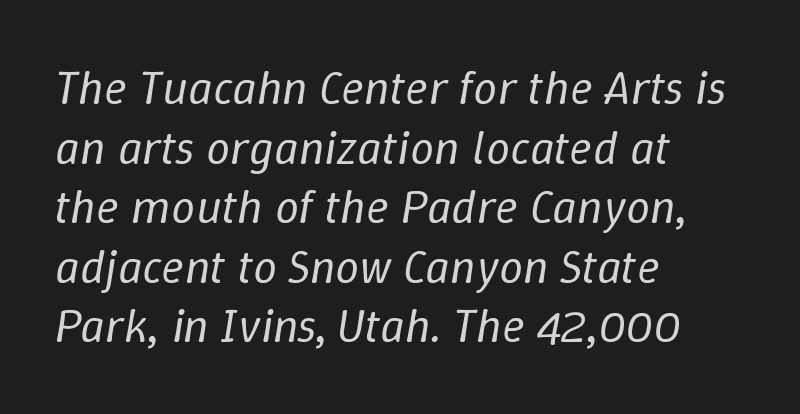
{"italic": "yes", "lean": "right", "slant_degrees": 9, "bold": "no", "weight": "regular", "width": "normal", "stroke_contrast": "low", "x_height": "medium", "monospaced": "no", "underline": "no", "align": "left", "line_spacing_ratio": 1.24, "letter_spacing": "normal", "letter_spacing_em": 0.0, "glyph_px": 48}
